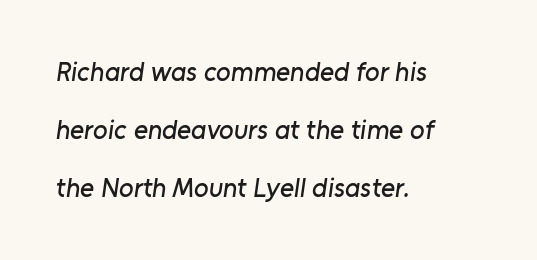
Letter spacing: default. Honestly, there is no underline to notice here at all. Successive baselines arrive slowly, with a big drop between each. The rendering anchors every line to the left-hand side.
